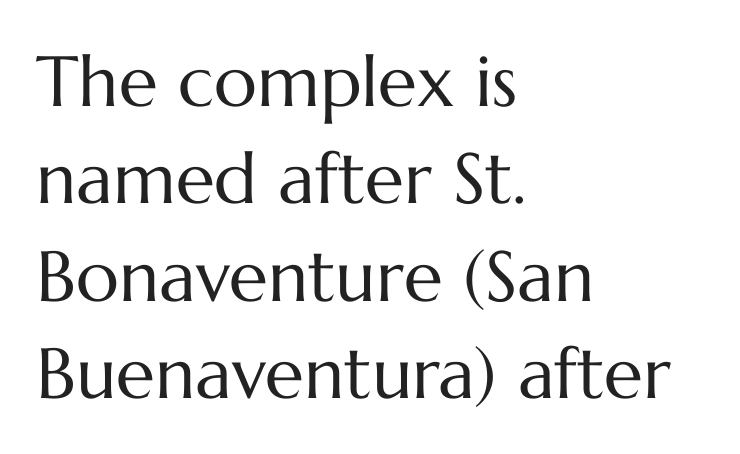
{"italic": "no", "bold": "no", "weight": "regular", "width": "normal", "stroke_contrast": "medium", "x_height": "medium", "monospaced": "no", "underline": "no", "align": "left", "line_spacing": "normal", "line_spacing_ratio": 1.37, "letter_spacing": "normal", "letter_spacing_em": 0.0, "glyph_px": 71}
